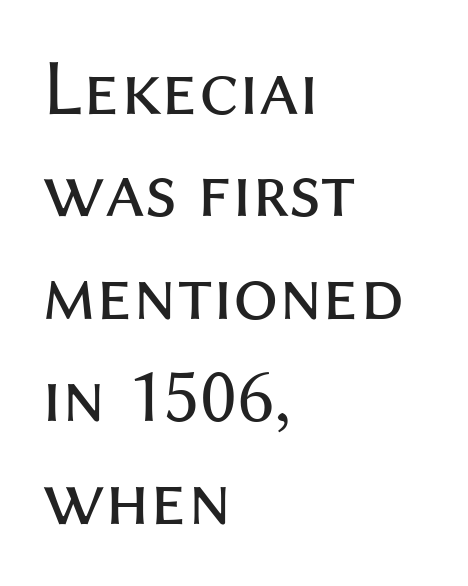
Do the characters align in a grid? No, the font is proportional. The block of text has a typical density, with ordinary space between rows. The passage shown is not underscored anywhere. Leftover space on each line is placed entirely after the last word. The font family rendered here belongs to the sans-serif group. Every character sits straight up, as roman type does.
